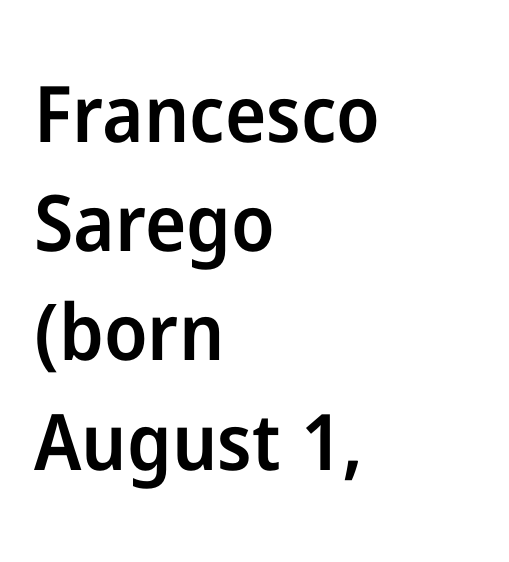
Q: Is the text bold? A: Semi-bold.
Q: Is the text italic (slanted)? A: No, it is upright.
Q: Is the typeface a serif or a sans-serif typeface? A: Sans-serif.
Q: Is the text underlined? A: No.
Q: How is the paragraph aligned? A: Left-aligned.
Q: Is the spacing between letters normal or unusually wide? A: Normal.
Q: Is the spacing between lines tight, normal or loose? A: Normal.
Q: Width (condensed, normal, or wide)? A: Normal.
Q: Stroke contrast? A: Low.
Q: x-height? A: Medium.
Q: Monospaced? A: No.
